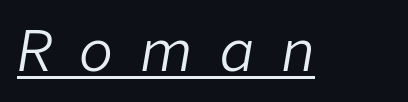
{"italic": "yes", "lean": "right", "slant_degrees": 9, "bold": "no", "weight": "light", "width": "normal", "stroke_contrast": "low", "x_height": "medium", "monospaced": "no", "underline": "yes", "letter_spacing": "wide", "letter_spacing_em": 0.49, "glyph_px": 56}
